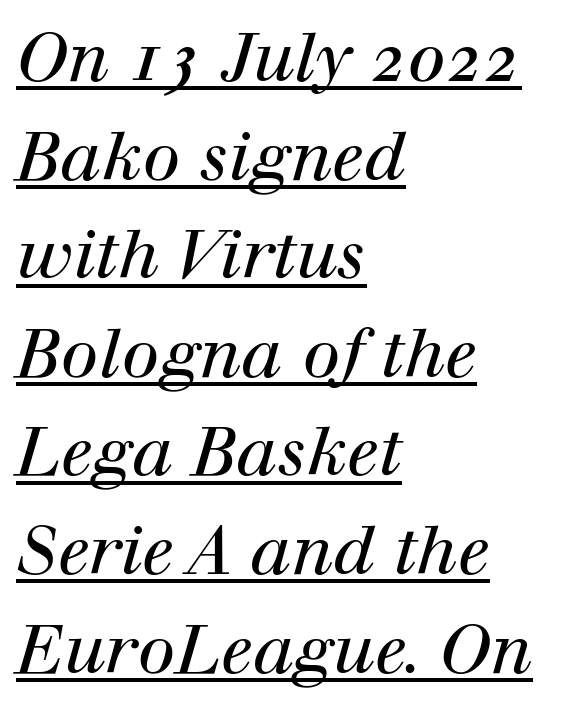
Q: Is the text bold? A: No.
Q: Is the text italic (slanted)? A: Yes, it leans right by about 12 degrees.
Q: Is the typeface a serif or a sans-serif typeface? A: Serif.
Q: Is the text underlined? A: Yes.
Q: How is the paragraph aligned? A: Left-aligned.
Q: Is the spacing between letters normal or unusually wide? A: Normal.
Q: Is the spacing between lines tight, normal or loose? A: Normal.
Q: Width (condensed, normal, or wide)? A: Normal.
Q: Stroke contrast? A: High.
Q: x-height? A: Medium.
Q: Monospaced? A: No.
